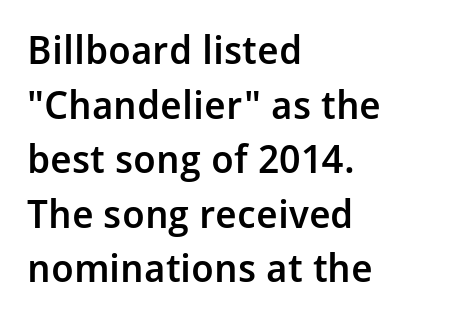
The lines sit at an ordinary, default distance from one another. These lines are set flush left with a ragged right edge. Nothing unusual about the tracking: characters are spaced as the font intends. The glyphs are unaccompanied by any horizontal stroke below them.
